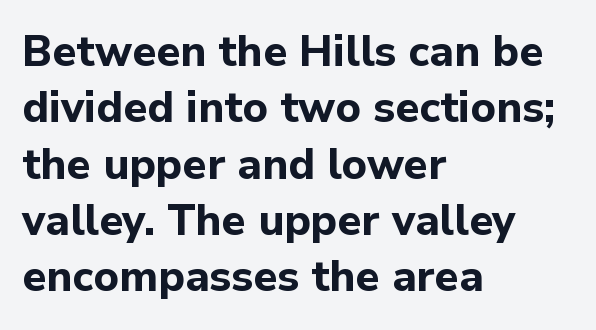
Q: Is the text bold? A: Yes.
Q: Is the text italic (slanted)? A: No, it is upright.
Q: Is the typeface a serif or a sans-serif typeface? A: Sans-serif.
Q: Is the text underlined? A: No.
Q: How is the paragraph aligned? A: Left-aligned.
Q: Is the spacing between letters normal or unusually wide? A: Normal.
Q: Is the spacing between lines tight, normal or loose? A: Normal.
Q: Width (condensed, normal, or wide)? A: Normal.
Q: Stroke contrast? A: Low.
Q: x-height? A: Medium.
Q: Monospaced? A: No.
